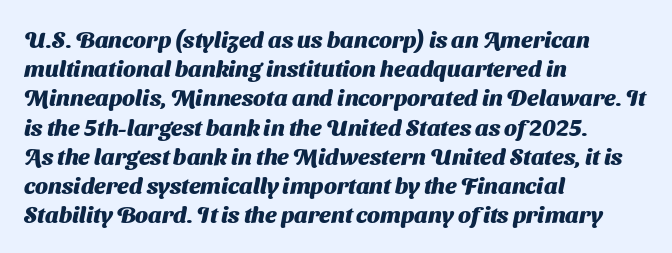
The image shows 23 px bold type; set left-aligned, normal line spacing (1.27x), normal letter spacing, not underlined.
